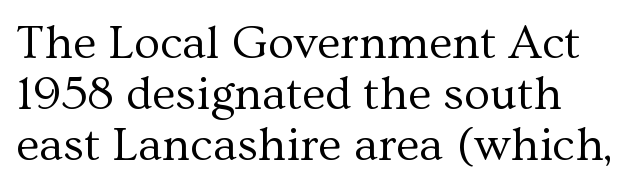
Q: Is the text bold? A: No.
Q: Is the text italic (slanted)? A: No, it is upright.
Q: Is the typeface a serif or a sans-serif typeface? A: Serif.
Q: Is the text underlined? A: No.
Q: How is the paragraph aligned? A: Left-aligned.
Q: Is the spacing between letters normal or unusually wide? A: Normal.
Q: Is the spacing between lines tight, normal or loose? A: Tight.
Q: Width (condensed, normal, or wide)? A: Normal.
Q: Stroke contrast? A: Medium.
Q: x-height? A: Medium.
Q: Monospaced? A: No.
